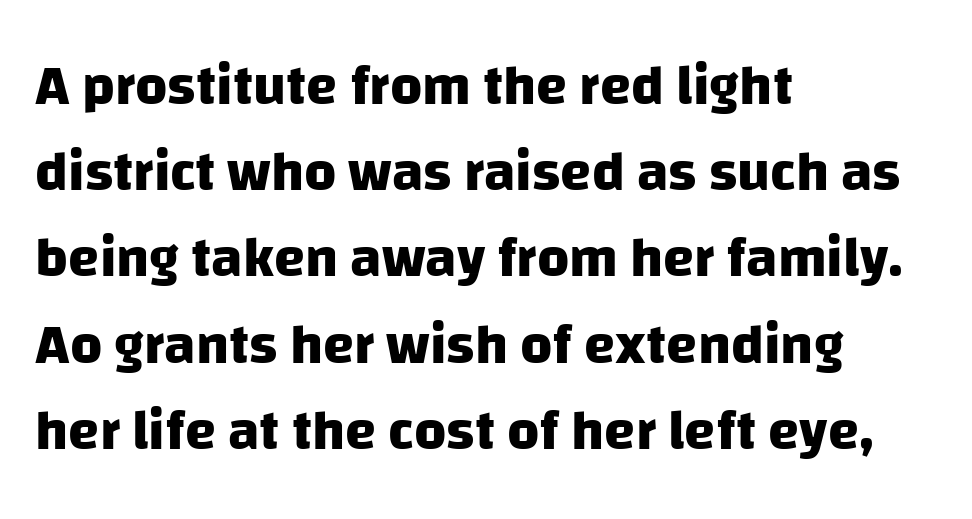
Nothing unusual about the tracking: characters are spaced as the font intends. Nothing sits at the stroke ends, so this counts as sans-serif. How would I describe the line gaps? Plain and ordinary. Note the varied advance widths — an 'i' is clearly narrower than an 'm'. Its strokes are broad and dark, the hallmark of bold type. Descenders are the only things crossing below the line.
